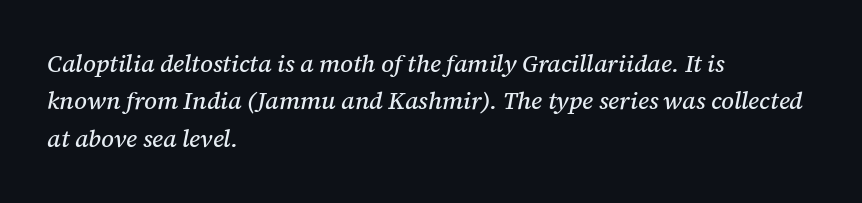
Designer's note — italics engaged. Does extra space separate the letters? No, they use regular spacing. Layout note: lines flush left. The rendering uses a moderate line-height, typical for paragraphs. Descenders are the only things crossing below the line.
